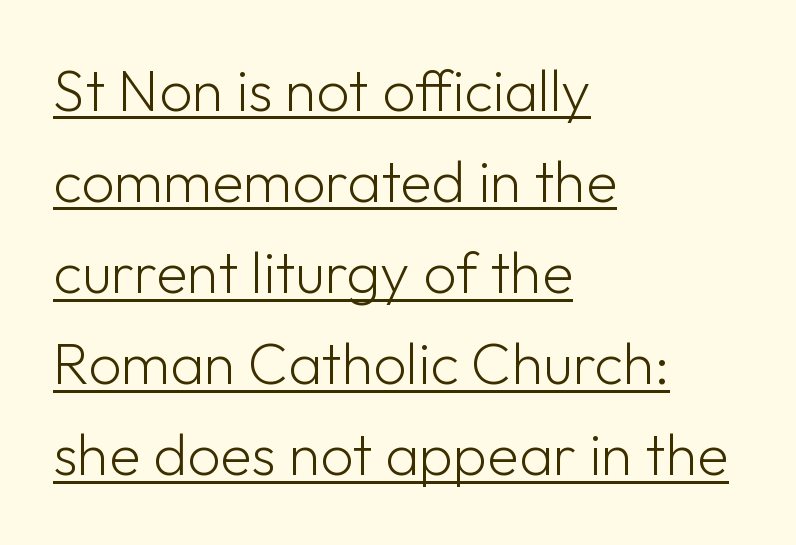
The image shows 58 px light sans-serif type, upright; set left-aligned, normal line spacing (1.57x), normal letter spacing, underlined; low stroke contrast and a medium x-height.
